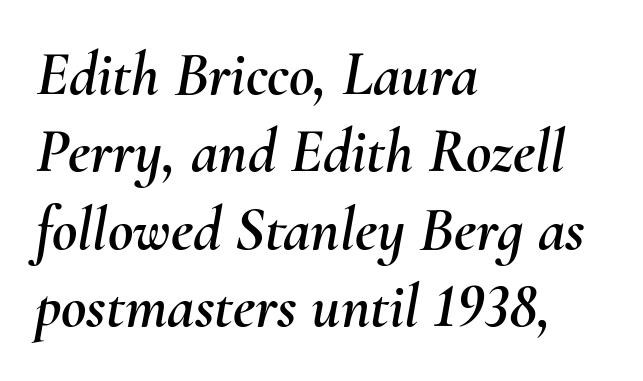
Q: Is the text italic (slanted)? A: Yes, it leans right by about 10 degrees.
Q: Is the text underlined? A: No.
Q: How is the paragraph aligned? A: Left-aligned.
Q: Is the spacing between letters normal or unusually wide? A: Normal.
Q: Is the spacing between lines tight, normal or loose? A: Normal.
Q: Width (condensed, normal, or wide)? A: Normal.
Q: Stroke contrast? A: Medium.
Q: x-height? A: Small.
Q: Monospaced? A: No.
